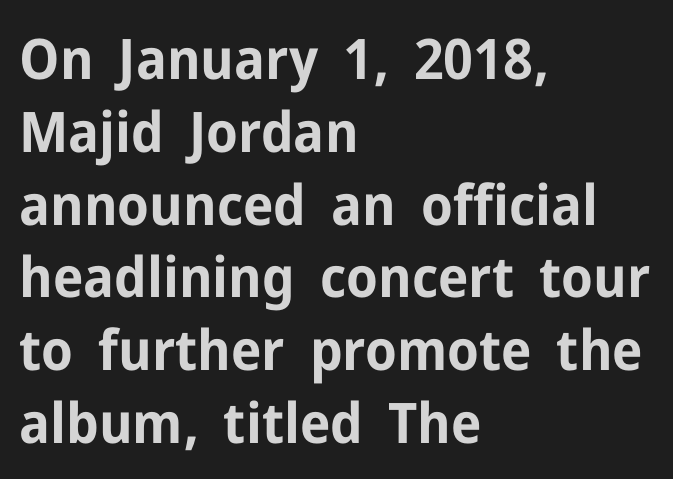
Check under the words: just untouched page. Letter spacing: default. Font category for this specimen: sans-serif. Strokes here are thick enough to call this a true bold. Every row of glyphs begins at an identical x-position on the left.
